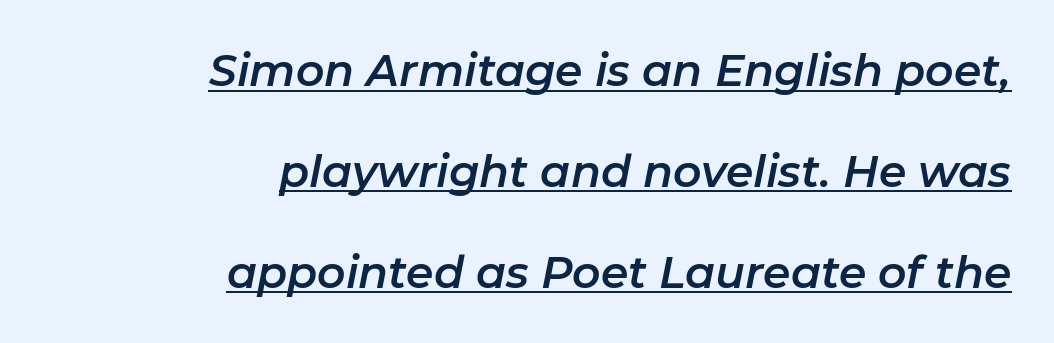
{"italic": "yes", "lean": "right", "slant_degrees": 11, "width": "normal", "stroke_contrast": "low", "x_height": "medium", "monospaced": "no", "underline": "yes", "align": "right", "line_spacing": "loose", "line_spacing_ratio": 2.29, "letter_spacing": "normal", "letter_spacing_em": 0.0, "glyph_px": 44}
